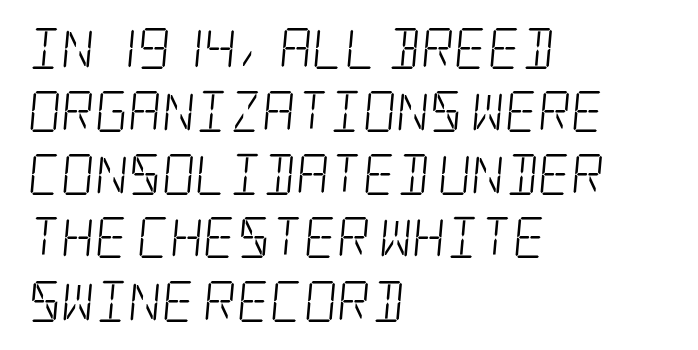
{"serif": "yes", "bold": "no", "weight": "light", "width": "condensed", "stroke_contrast": "low", "x_height": "large", "underline": "no", "align": "left", "line_spacing": "normal", "line_spacing_ratio": 1.54, "letter_spacing": "normal", "letter_spacing_em": 0.0, "glyph_px": 41}
